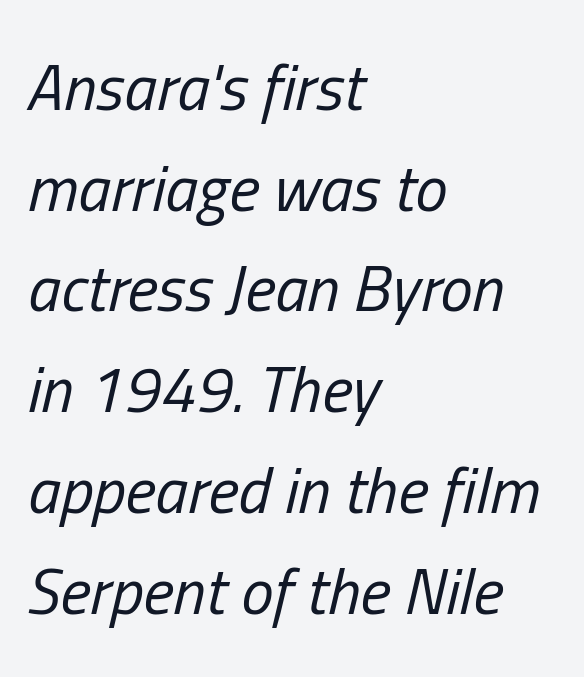
The image shows 65 px regular-weight, condensed type, italic (leaning right); set left-aligned, normal line spacing (1.55x), normal letter spacing, not underlined; low stroke contrast and a medium x-height.
